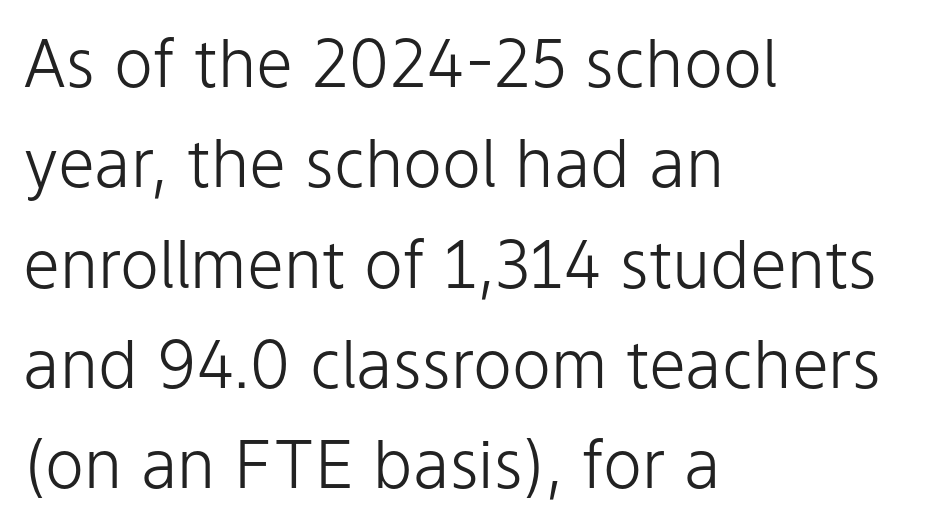
{"serif": "no", "italic": "no", "bold": "no", "weight": "light", "width": "normal", "stroke_contrast": "low", "x_height": "medium", "monospaced": "no", "underline": "no", "align": "left", "line_spacing": "normal", "line_spacing_ratio": 1.52, "letter_spacing": "normal", "letter_spacing_em": 0.0, "glyph_px": 66}
